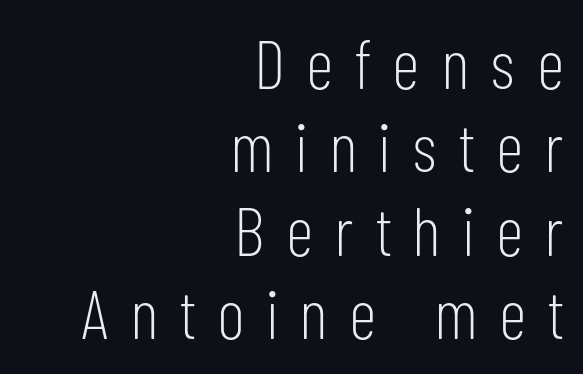
Q: Is the text bold? A: No.
Q: Is the text italic (slanted)? A: No, it is upright.
Q: Is the typeface a serif or a sans-serif typeface? A: Sans-serif.
Q: Is the text underlined? A: No.
Q: How is the paragraph aligned? A: Right-aligned.
Q: Is the spacing between letters normal or unusually wide? A: Unusually wide.
Q: Width (condensed, normal, or wide)? A: Condensed.
Q: Stroke contrast? A: Low.
Q: x-height? A: Medium.
Q: Monospaced? A: No.
